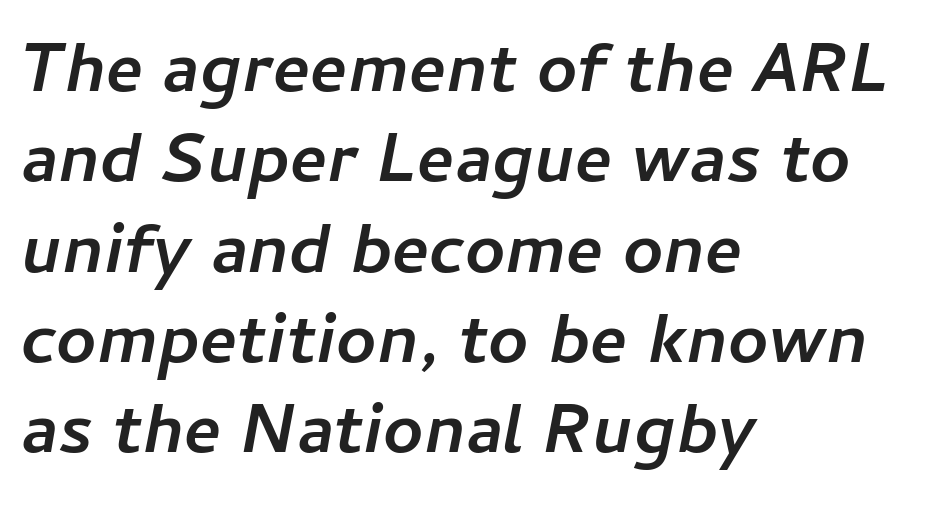
Each letter keeps its own natural width here, so spacing adapts to shape. These lines are set flush left with a ragged right edge. The letters are bold, with thick, heavy strokes. Students, observe: this is what conventionally led text looks like. The foot of each line stays bare and open.
